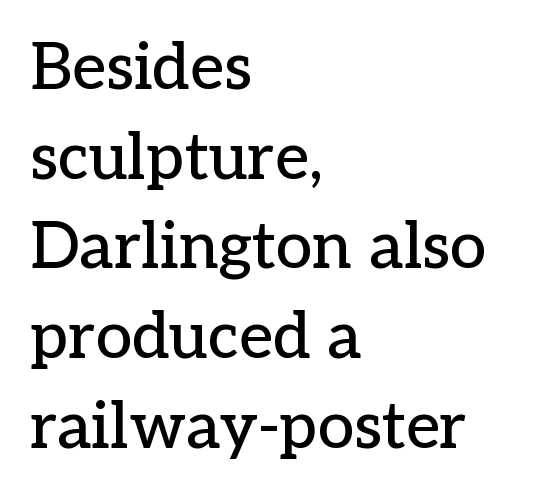
Q: Is the text italic (slanted)? A: No, it is upright.
Q: Is the typeface a serif or a sans-serif typeface? A: Serif.
Q: Is the text underlined? A: No.
Q: How is the paragraph aligned? A: Left-aligned.
Q: Is the spacing between letters normal or unusually wide? A: Normal.
Q: Is the spacing between lines tight, normal or loose? A: Normal.
Q: Width (condensed, normal, or wide)? A: Normal.
Q: Stroke contrast? A: Low.
Q: x-height? A: Medium.
Q: Monospaced? A: No.
